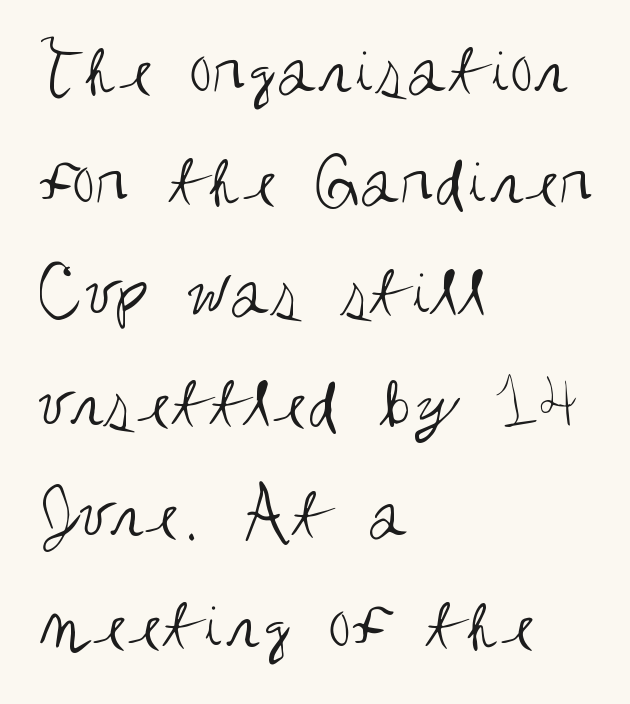
{"serif": "no", "bold": "no", "weight": "regular", "width": "condensed", "stroke_contrast": "medium", "x_height": "large", "monospaced": "no", "underline": "no", "align": "left", "line_spacing": "normal", "line_spacing_ratio": 1.48, "letter_spacing": "normal", "letter_spacing_em": 0.0, "glyph_px": 75}
